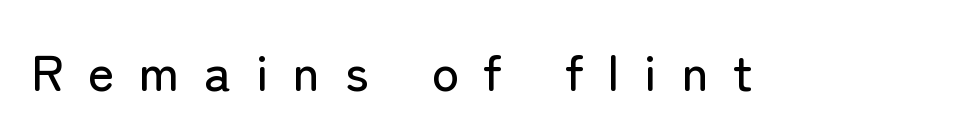
The image shows 51 px sans-serif type, upright; set unusually wide letter spacing (+0.48 em), not underlined; low stroke contrast and a medium x-height.
